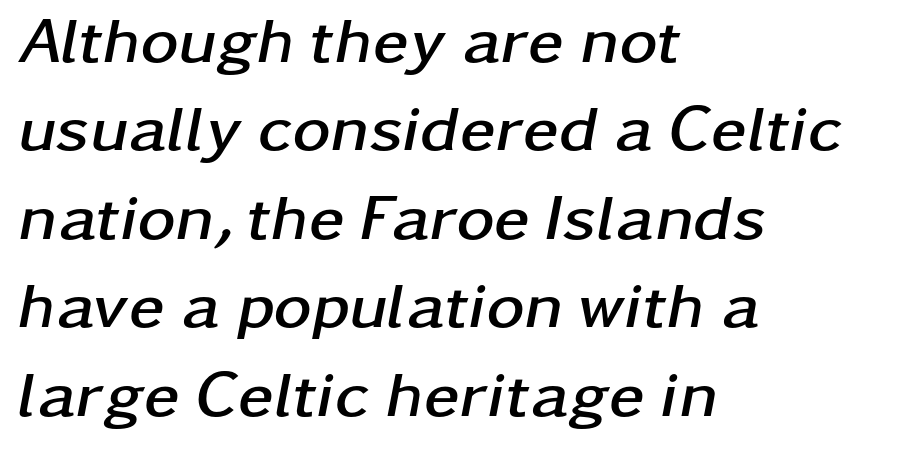
The image shows 65 px semibold, wide type, italic (leaning right); set left-aligned, normal line spacing (1.36x), normal letter spacing, not underlined; low stroke contrast and a medium x-height.
